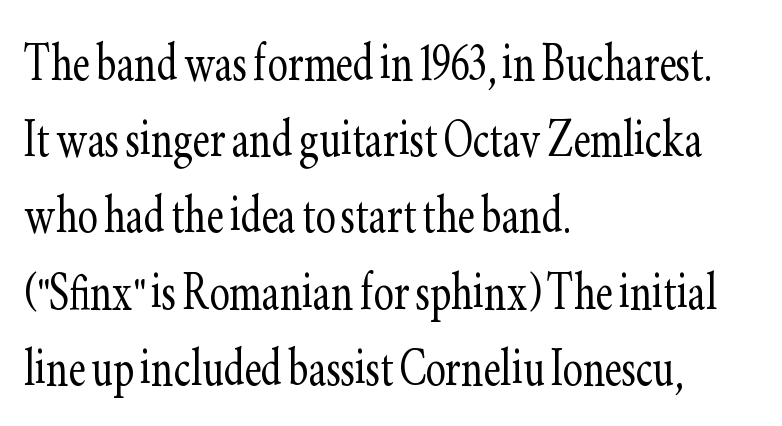
{"serif": "yes", "italic": "no", "bold": "no", "weight": "light", "width": "condensed", "stroke_contrast": "low", "x_height": "small", "monospaced": "no", "underline": "no", "align": "left", "line_spacing": "normal", "line_spacing_ratio": 1.25, "letter_spacing": "normal", "letter_spacing_em": 0.0, "glyph_px": 61}
